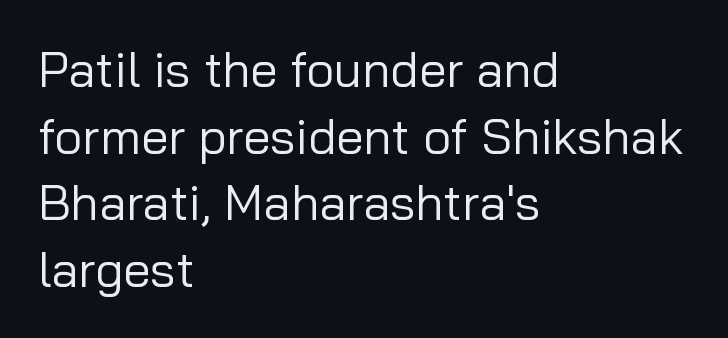
The image shows 49 px regular-weight sans-serif type, upright; set left-aligned, normal line spacing (1.36x), normal letter spacing, not underlined; low stroke contrast and a medium x-height.
